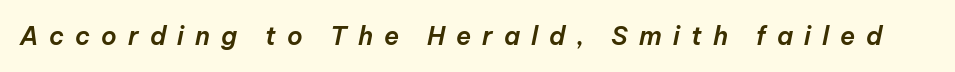
The image shows 25 px text type, italic (leaning right); set unusually wide letter spacing (+0.44 em), not underlined.
